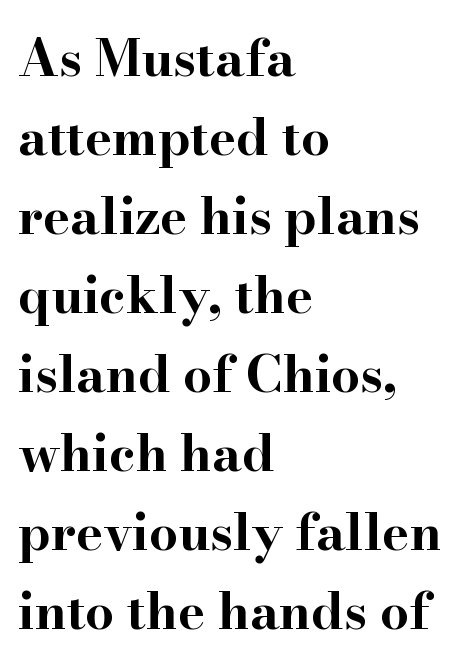
Does the type have serifs? Yes, each stem ends in a small foot. Unmarked baselines from the first word to the last. Regarding leading, the lines here are spaced in the standard way. There is no visible air inserted between adjacent glyphs. Character widths vary here, with narrow letters taking less room than wide ones.
